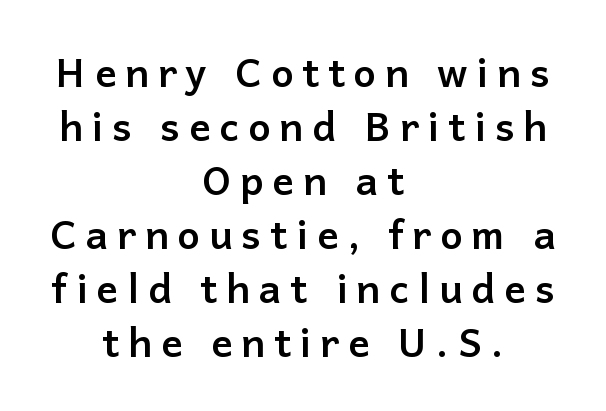
Which margin do the lines hug? Neither — every line sits in the middle. Do the characters align in a grid? No, the font is proportional. Letter spacing: wide. The words here are not underlined. This block has exactly the height ordinary leading produces. This sample uses an upright cut, with every glyph sitting square on the baseline.
